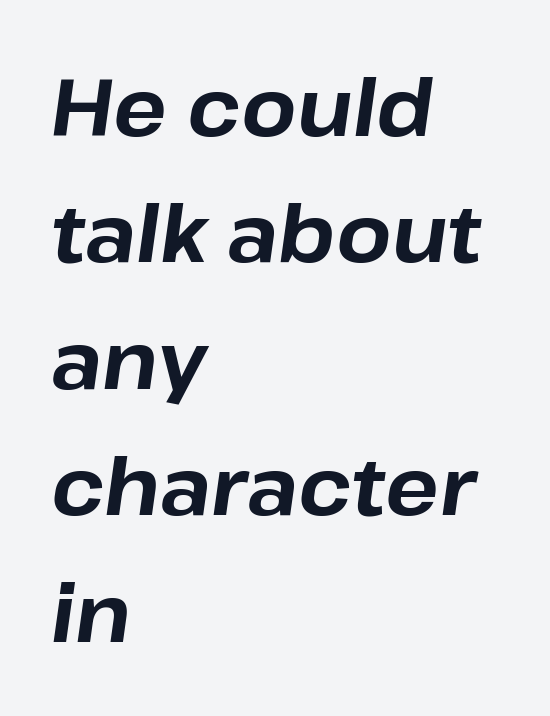
The image shows 79 px bold type, italic (leaning right); set left-aligned, normal line spacing (1.6x), normal letter spacing, not underlined; low stroke contrast and a medium x-height.
